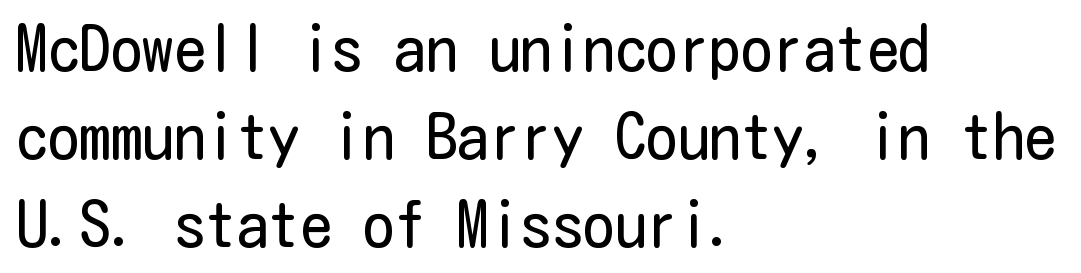
The foot of each line stays bare and open. The font sits on the lighter half of the weight spectrum, regular included. Horizontal alignment here is leftward, the default for most running prose. These lines keep a tight, regular rhythm from letter to letter.
